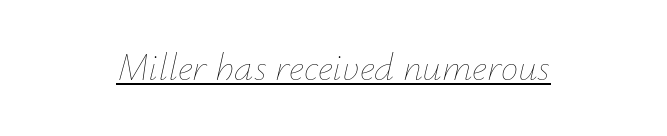
{"italic": "yes", "lean": "right", "slant_degrees": 12, "bold": "no", "weight": "thin", "width": "normal", "stroke_contrast": "low", "x_height": "small", "monospaced": "no", "underline": "yes", "align": "center", "letter_spacing": "normal", "letter_spacing_em": 0.0, "glyph_px": 39}
